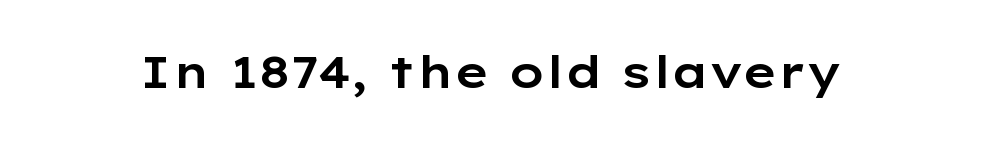
Q: Is the text italic (slanted)? A: No, it is upright.
Q: Is the typeface a serif or a sans-serif typeface? A: Sans-serif.
Q: Is the text underlined? A: No.
Q: Is the spacing between letters normal or unusually wide? A: Normal.
Q: Width (condensed, normal, or wide)? A: Wide.
Q: Stroke contrast? A: Low.
Q: x-height? A: Medium.
Q: Monospaced? A: No.
